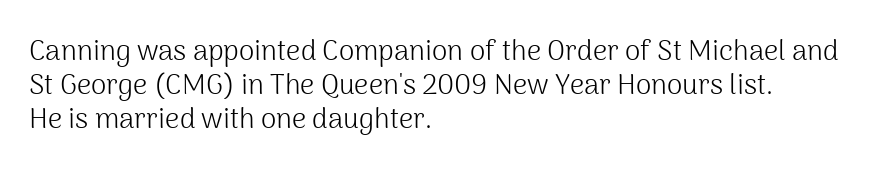
Italic? Not at all — the glyphs are vertical. Horizontal alignment here is leftward, the default for most running prose. The characters display no serif detailing; their extremities are plain. Beneath every word, the page is bare. You could call the tracking neutral — neither tight nor loose. The letterforms sit at book weight or below.
